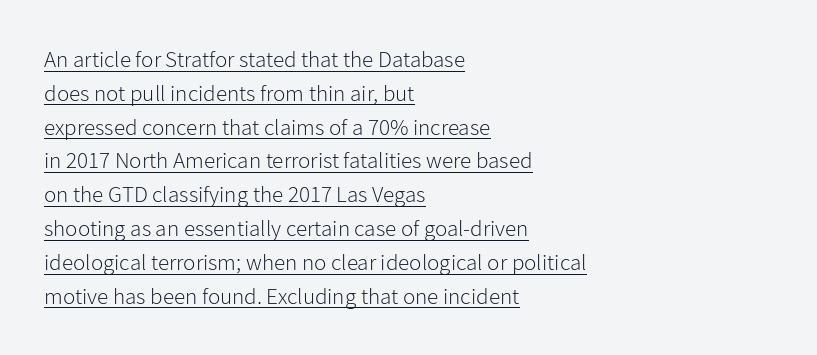
Q: Is the text bold? A: No.
Q: Is the text italic (slanted)? A: No, it is upright.
Q: Is the text underlined? A: Yes.
Q: How is the paragraph aligned? A: Left-aligned.
Q: Is the spacing between letters normal or unusually wide? A: Normal.
Q: Is the spacing between lines tight, normal or loose? A: Normal.
